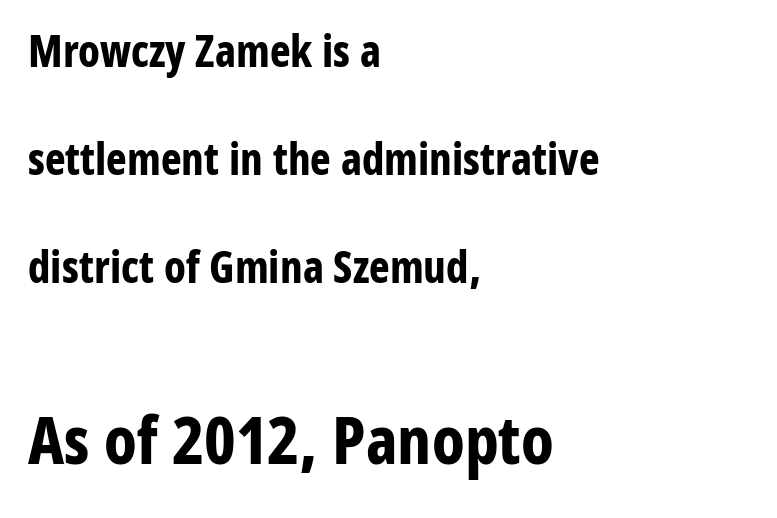
Q: Is the text bold? A: Yes.
Q: Is the text italic (slanted)? A: No, it is upright.
Q: Is the typeface a serif or a sans-serif typeface? A: Sans-serif.
Q: Is the text underlined? A: No.
Q: How is the paragraph aligned? A: Left-aligned.
Q: Is the spacing between letters normal or unusually wide? A: Normal.
Q: Is the spacing between lines tight, normal or loose? A: Loose.
Q: Which block of text is set in a larger size, the first (top) or the second (bottom)? A: The second (bottom) one.
Q: Width (condensed, normal, or wide)? A: Condensed.
Q: Stroke contrast? A: Low.
Q: x-height? A: Medium.
Q: Monospaced? A: No.
